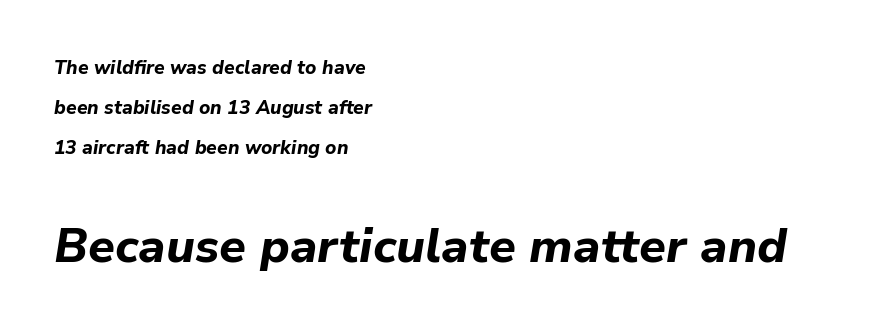
Q: Is the text bold? A: Yes.
Q: Is the text italic (slanted)? A: Yes, it leans right by about 9 degrees.
Q: Is the text underlined? A: No.
Q: How is the paragraph aligned? A: Left-aligned.
Q: Is the spacing between letters normal or unusually wide? A: Normal.
Q: Is the spacing between lines tight, normal or loose? A: Loose.
Q: Which block of text is set in a larger size, the first (top) or the second (bottom)? A: The second (bottom) one.
Q: Width (condensed, normal, or wide)? A: Normal.
Q: Stroke contrast? A: Low.
Q: x-height? A: Medium.
Q: Monospaced? A: No.
